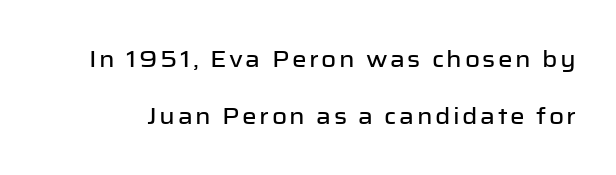
Airy leading. It's the straight-up-and-down kind of type. Nobody drew a line under any word here.
